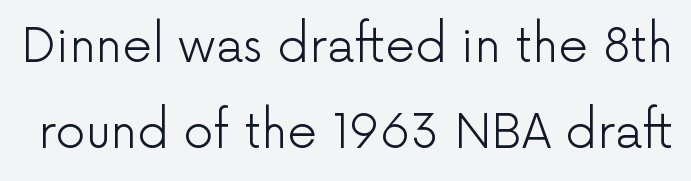
Q: Is the text bold? A: No.
Q: Is the text italic (slanted)? A: No, it is upright.
Q: Is the typeface a serif or a sans-serif typeface? A: Sans-serif.
Q: Is the text underlined? A: No.
Q: Is the spacing between letters normal or unusually wide? A: Normal.
Q: Width (condensed, normal, or wide)? A: Normal.
Q: Stroke contrast? A: Low.
Q: x-height? A: Medium.
Q: Monospaced? A: No.
